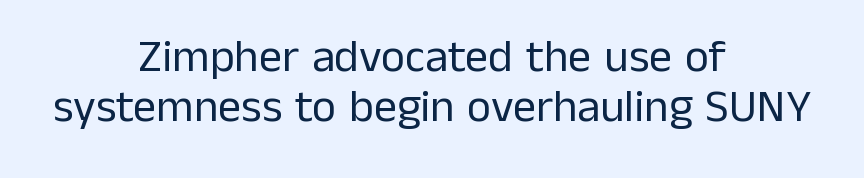
The image shows 46 px regular-weight sans-serif type, upright; set centered, tight line spacing (1.08x), normal letter spacing, not underlined; low stroke contrast and a medium x-height.
